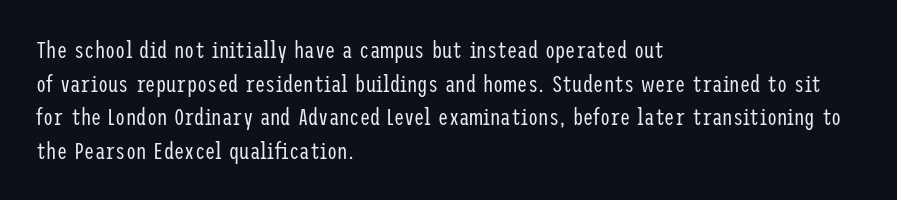
Q: Is the text bold? A: No.
Q: Is the text italic (slanted)? A: No, it is upright.
Q: Is the text underlined? A: No.
Q: How is the paragraph aligned? A: Left-aligned.
Q: Is the spacing between letters normal or unusually wide? A: Normal.
Q: Is the spacing between lines tight, normal or loose? A: Normal.
